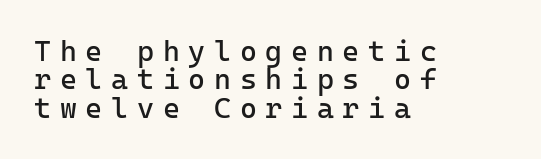
The image shows 29 px regular-weight sans-serif type, upright, monospaced; set left-aligned, tight line spacing (0.98x), unusually wide letter spacing (+0.3 em), not underlined; low stroke contrast and a medium x-height.
